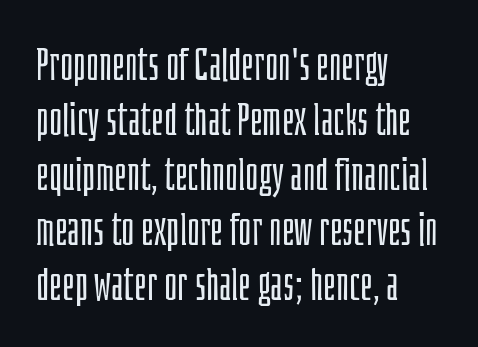
Q: Is the text bold? A: No.
Q: Is the text italic (slanted)? A: No, it is upright.
Q: Is the typeface a serif or a sans-serif typeface? A: Sans-serif.
Q: Is the text underlined? A: No.
Q: How is the paragraph aligned? A: Left-aligned.
Q: Is the spacing between letters normal or unusually wide? A: Normal.
Q: Width (condensed, normal, or wide)? A: Condensed.
Q: Stroke contrast? A: Low.
Q: x-height? A: Large.
Q: Monospaced? A: No.
